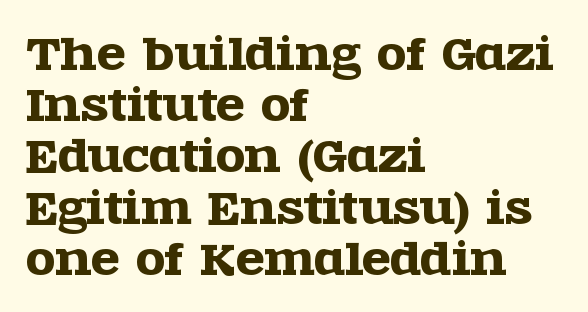
{"serif": "yes", "italic": "no", "width": "wide", "x_height": "large", "monospaced": "no", "underline": "no", "align": "left", "line_spacing_ratio": 1.22, "letter_spacing": "normal", "letter_spacing_em": 0.0, "glyph_px": 42}
